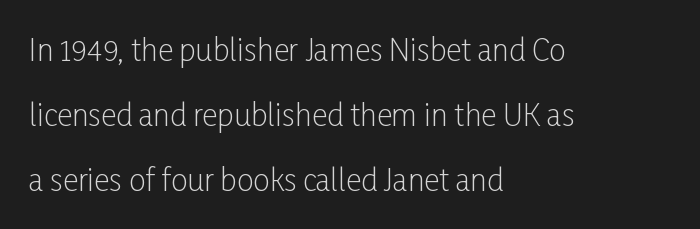
Q: Is the text bold? A: No.
Q: Is the text italic (slanted)? A: No, it is upright.
Q: Is the typeface a serif or a sans-serif typeface? A: Sans-serif.
Q: Is the text underlined? A: No.
Q: How is the paragraph aligned? A: Left-aligned.
Q: Is the spacing between letters normal or unusually wide? A: Normal.
Q: Is the spacing between lines tight, normal or loose? A: Loose.
Q: Width (condensed, normal, or wide)? A: Condensed.
Q: Stroke contrast? A: Low.
Q: x-height? A: Medium.
Q: Monospaced? A: No.
